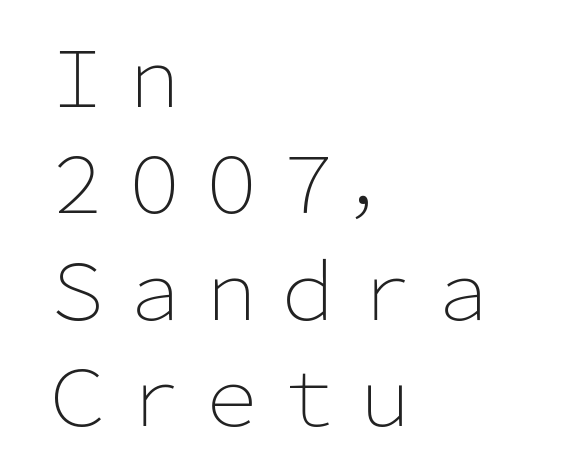
The image shows 77 px light sans-serif type, upright; set left-aligned, normal line spacing (1.38x), normal letter spacing, not underlined; low stroke contrast and a medium x-height.
